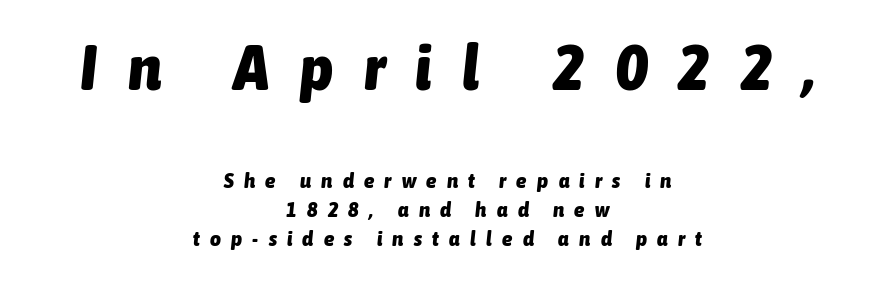
{"italic": "yes", "lean": "right", "slant_degrees": 6, "bold": "yes", "weight": "heavy", "width": "condensed", "stroke_contrast": "low", "x_height": "medium", "monospaced": "no", "underline": "no", "align": "center", "line_spacing": "normal", "line_spacing_ratio": 1.39, "letter_spacing": "wide", "letter_spacing_em": 0.49, "larger_block": "first", "size_ratio": 3.0, "glyph_px": 63}
